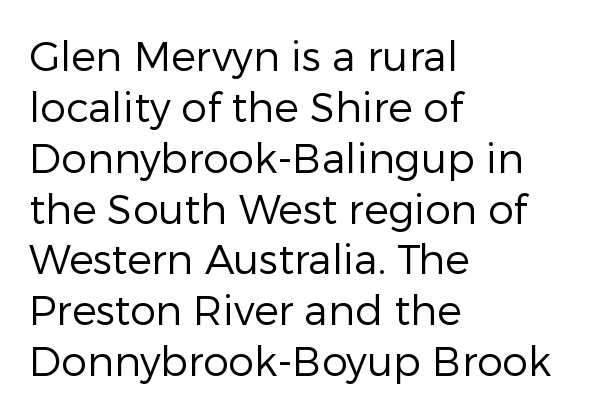
Q: Is the text bold? A: No.
Q: Is the text italic (slanted)? A: No, it is upright.
Q: Is the typeface a serif or a sans-serif typeface? A: Sans-serif.
Q: Is the text underlined? A: No.
Q: How is the paragraph aligned? A: Left-aligned.
Q: Is the spacing between letters normal or unusually wide? A: Normal.
Q: Width (condensed, normal, or wide)? A: Normal.
Q: Stroke contrast? A: Low.
Q: x-height? A: Medium.
Q: Monospaced? A: No.
